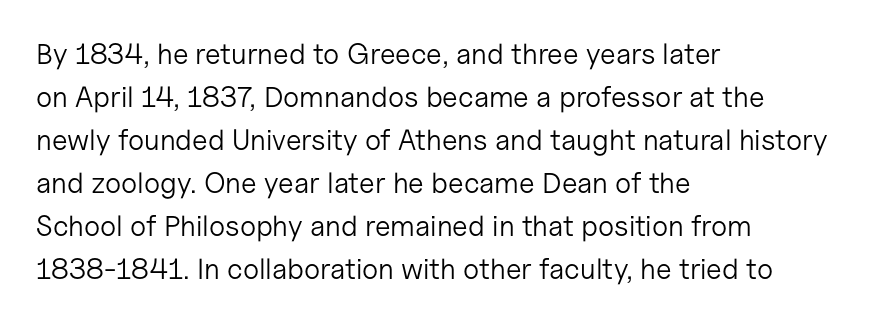
The image shows 29 px light sans-serif type, upright; set left-aligned, normal line spacing (1.48x), normal letter spacing, not underlined; low stroke contrast and a medium x-height.
